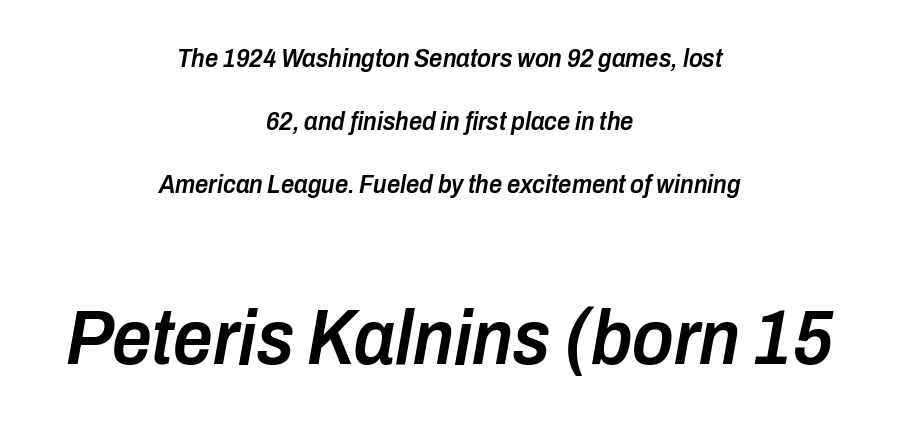
{"italic": "yes", "lean": "right", "slant_degrees": 10, "bold": "semi", "weight": "semibold", "width": "condensed", "stroke_contrast": "low", "x_height": "medium", "monospaced": "no", "underline": "no", "align": "center", "line_spacing": "loose", "line_spacing_ratio": 2.42, "letter_spacing": "normal", "letter_spacing_em": 0.0, "larger_block": "second", "size_ratio": 3.0, "glyph_px": 78}
